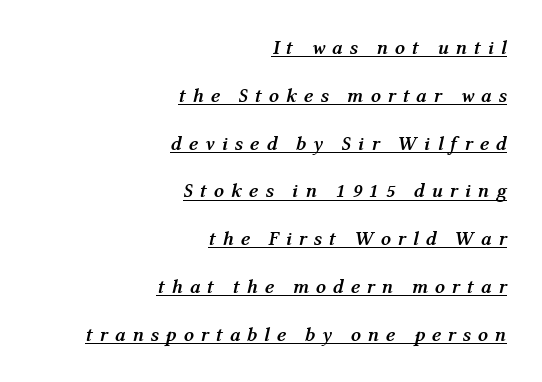
Line endings align vertically; line beginnings do not. Does the leading feel generous? Absolutely, it's lavish. Between one letter and the next there's a generous, obvious gap. A full-strength bold gives these letters their thick strokes. The text carries the slant typical of an italic or oblique font. Somebody hit Ctrl+U on this one — the words are underlined.
